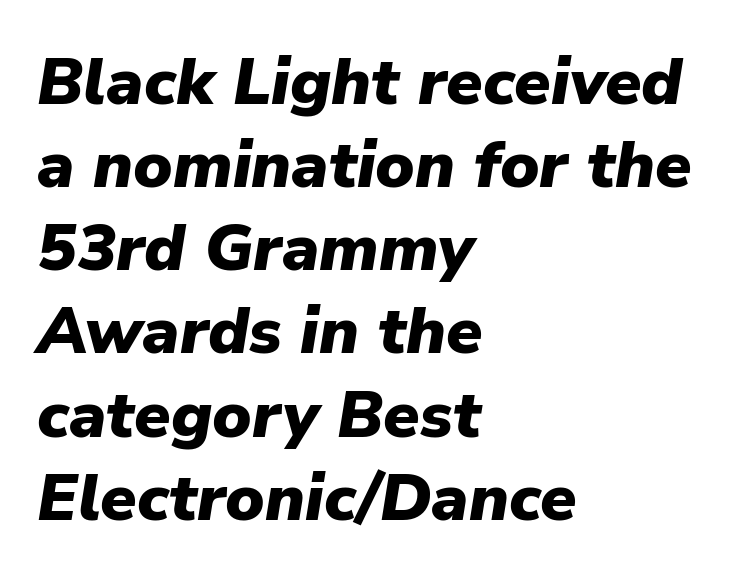
Typographic density is high because the face is bold. Posture: slanted. Horizontally, the lines are justified to the leading edge only. Students, note that the glyphs here touch the page at normal intervals. This rendering features lettering with no underline. You could not count columns in this text — the font is proportionally spaced.
